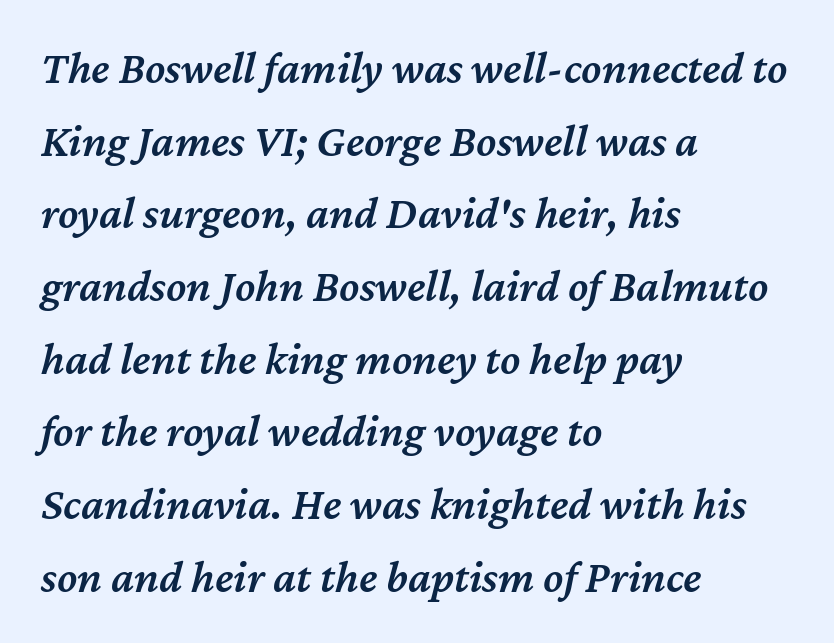
Q: Is the text bold? A: Semi-bold.
Q: Is the text italic (slanted)? A: Yes, it leans right by about 12 degrees.
Q: Is the text underlined? A: No.
Q: How is the paragraph aligned? A: Left-aligned.
Q: Is the spacing between letters normal or unusually wide? A: Normal.
Q: Is the spacing between lines tight, normal or loose? A: Normal.
Q: Width (condensed, normal, or wide)? A: Normal.
Q: Stroke contrast? A: Medium.
Q: x-height? A: Medium.
Q: Monospaced? A: No.
